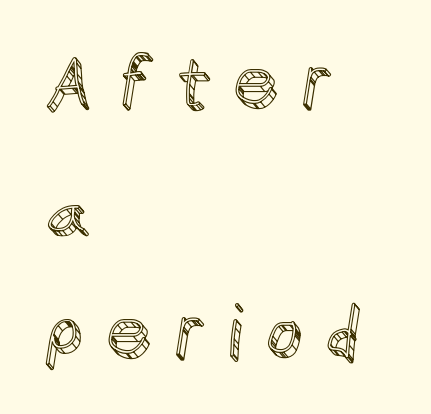
{"width": "normal", "x_height": "large", "monospaced": "no", "underline": "no", "align": "left", "line_spacing": "normal", "line_spacing_ratio": 1.69, "letter_spacing": "wide", "letter_spacing_em": 0.29, "glyph_px": 74}
